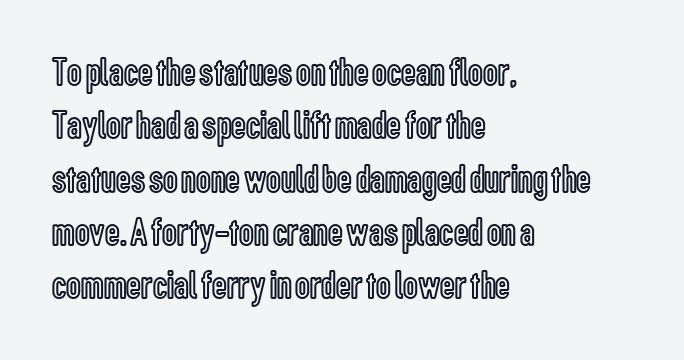
{"italic": "no", "width": "condensed", "x_height": "medium", "monospaced": "no", "underline": "no", "align": "left", "line_spacing": "normal", "line_spacing_ratio": 1.3, "letter_spacing": "normal", "letter_spacing_em": 0.0, "glyph_px": 41}
